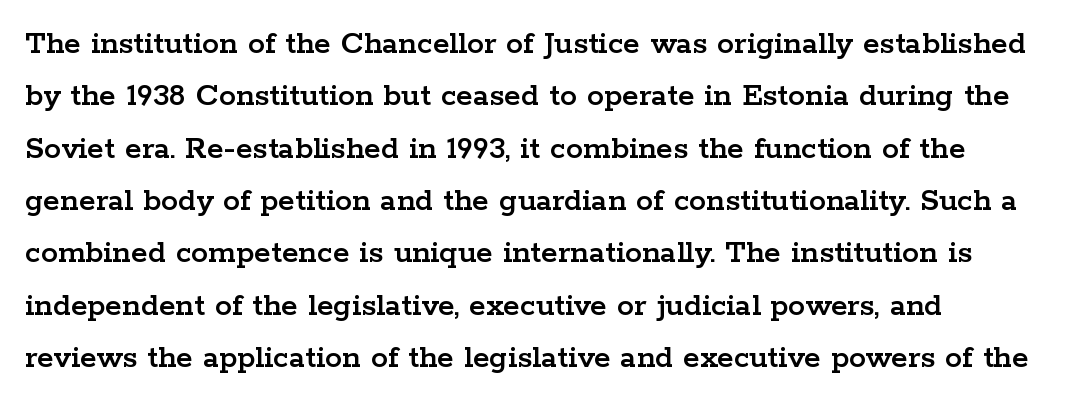
Rows of type keep a routine distance in the vertical direction. The rendering uses natural spacing where letterforms have individual widths. Characters remain perfectly vertical along every line. A student would call this left alignment; a typographer would say flush left, rag right. The typeface chosen for these lines features serifs.
